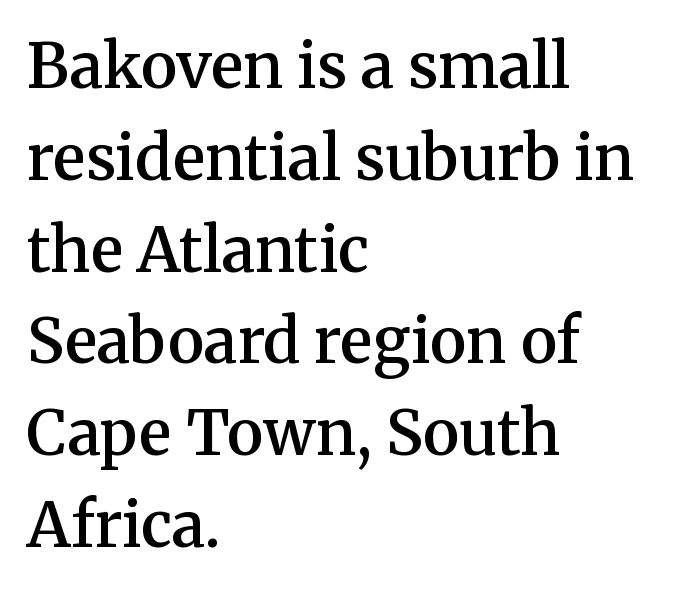
Q: Is the text bold? A: Semi-bold.
Q: Is the text italic (slanted)? A: No, it is upright.
Q: Is the typeface a serif or a sans-serif typeface? A: Serif.
Q: Is the text underlined? A: No.
Q: How is the paragraph aligned? A: Left-aligned.
Q: Is the spacing between letters normal or unusually wide? A: Normal.
Q: Is the spacing between lines tight, normal or loose? A: Normal.
Q: Width (condensed, normal, or wide)? A: Normal.
Q: Stroke contrast? A: Medium.
Q: x-height? A: Medium.
Q: Monospaced? A: No.
